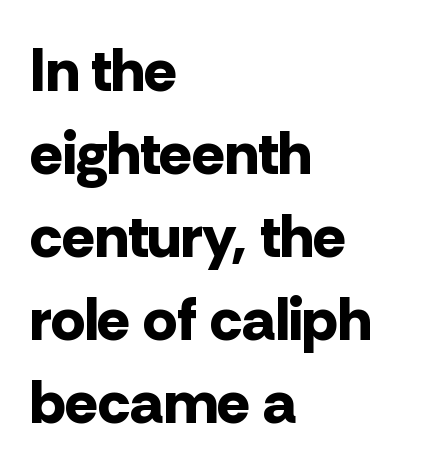
Q: Is the text bold? A: Yes.
Q: Is the text italic (slanted)? A: No, it is upright.
Q: Is the typeface a serif or a sans-serif typeface? A: Sans-serif.
Q: Is the text underlined? A: No.
Q: How is the paragraph aligned? A: Left-aligned.
Q: Is the spacing between letters normal or unusually wide? A: Normal.
Q: Is the spacing between lines tight, normal or loose? A: Normal.
Q: Width (condensed, normal, or wide)? A: Normal.
Q: Stroke contrast? A: Low.
Q: x-height? A: Medium.
Q: Monospaced? A: No.
